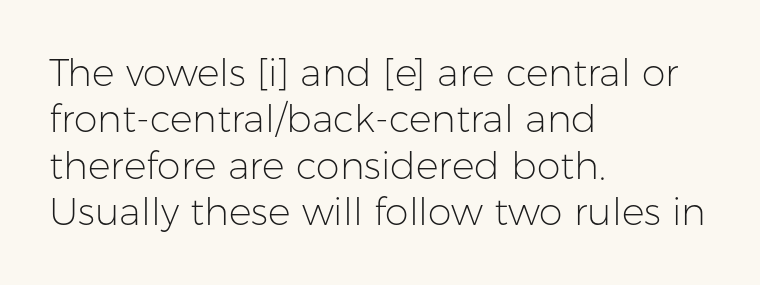
{"serif": "no", "italic": "no", "bold": "no", "weight": "light", "width": "normal", "stroke_contrast": "low", "x_height": "medium", "monospaced": "no", "underline": "no", "align": "left", "line_spacing_ratio": 1.22, "letter_spacing": "normal", "letter_spacing_em": 0.0, "glyph_px": 38}
